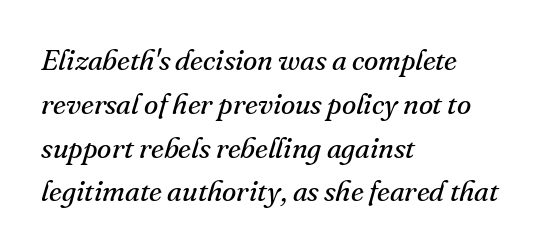
Q: Is the text bold? A: No.
Q: Is the text italic (slanted)? A: Yes, it leans right by about 16 degrees.
Q: Is the typeface a serif or a sans-serif typeface? A: Serif.
Q: Is the text underlined? A: No.
Q: How is the paragraph aligned? A: Left-aligned.
Q: Is the spacing between letters normal or unusually wide? A: Normal.
Q: Is the spacing between lines tight, normal or loose? A: Normal.
Q: Width (condensed, normal, or wide)? A: Normal.
Q: Stroke contrast? A: Medium.
Q: x-height? A: Small.
Q: Monospaced? A: No.
